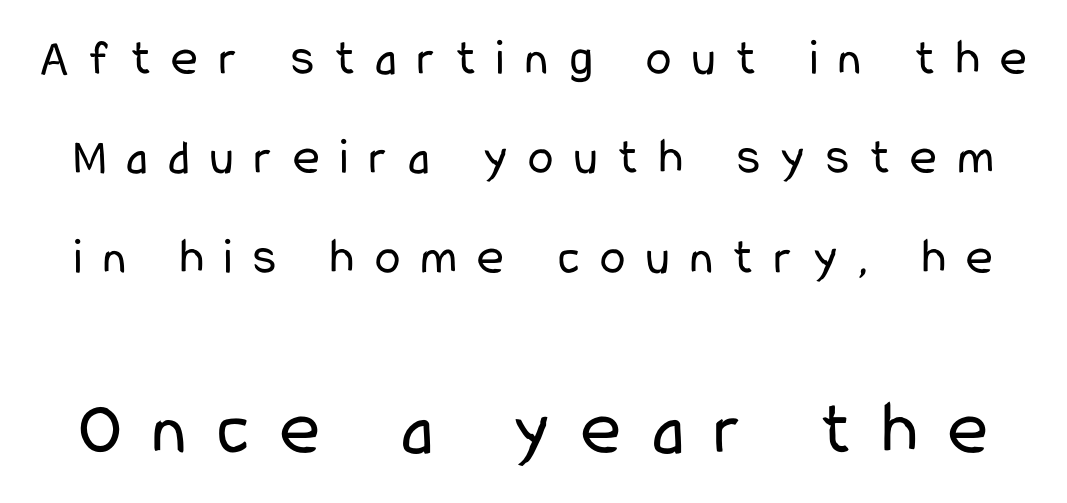
{"serif": "no", "italic": "no", "bold": "no", "weight": "regular", "width": "condensed", "stroke_contrast": "low", "x_height": "medium", "monospaced": "no", "underline": "no", "line_spacing": "loose", "line_spacing_ratio": 1.95, "letter_spacing": "wide", "letter_spacing_em": 0.41, "larger_block": "second", "size_ratio": 1.49, "glyph_px": 76}
